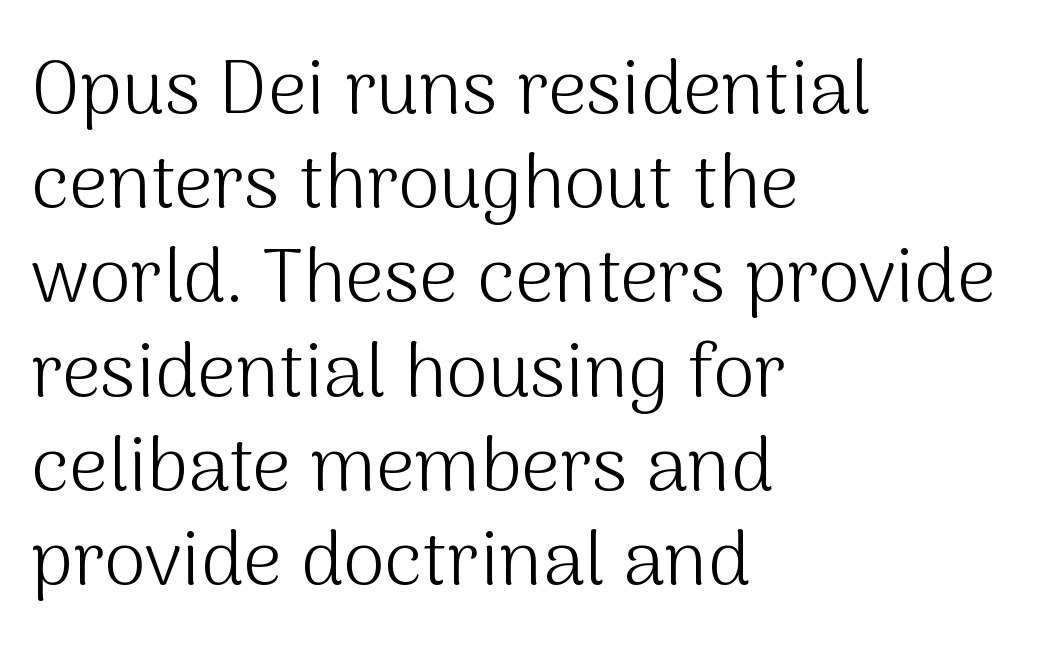
{"serif": "no", "italic": "no", "bold": "no", "weight": "light", "width": "normal", "stroke_contrast": "medium", "x_height": "medium", "monospaced": "no", "underline": "no", "align": "left", "line_spacing_ratio": 1.24, "letter_spacing": "normal", "letter_spacing_em": 0.0, "glyph_px": 76}
